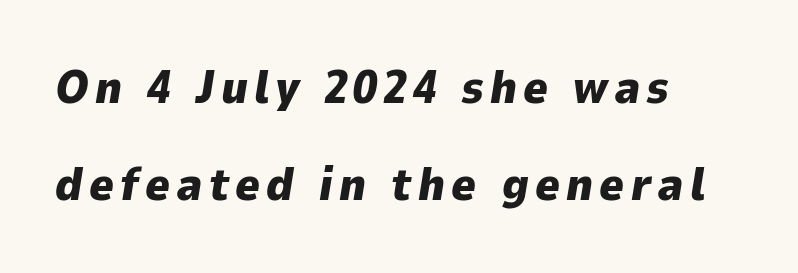
{"italic": "yes", "lean": "right", "slant_degrees": 9, "bold": "yes", "weight": "heavy", "width": "normal", "stroke_contrast": "low", "x_height": "medium", "monospaced": "no", "underline": "no", "align": "left", "line_spacing": "loose", "line_spacing_ratio": 2.07, "glyph_px": 47}
